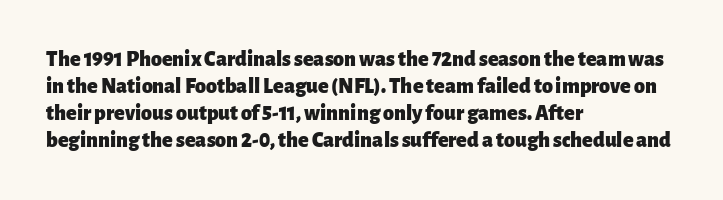
{"italic": "no", "bold": "yes", "underline": "no", "align": "left", "line_spacing_ratio": 1.22, "letter_spacing": "normal", "letter_spacing_em": 0.0, "glyph_px": 22}
